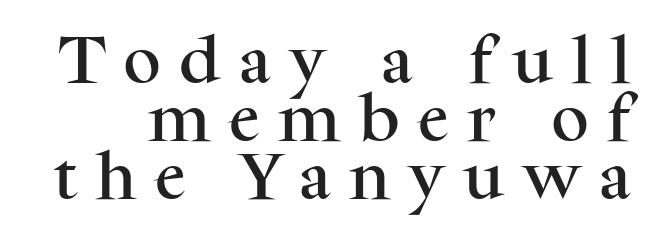
Is the letter spacing exaggerated? Yes — the characters are pushed far apart. The designer dialed line spacing down below the default. These lines are composed in type with serifs. Rule under the text: the space is simply empty.
